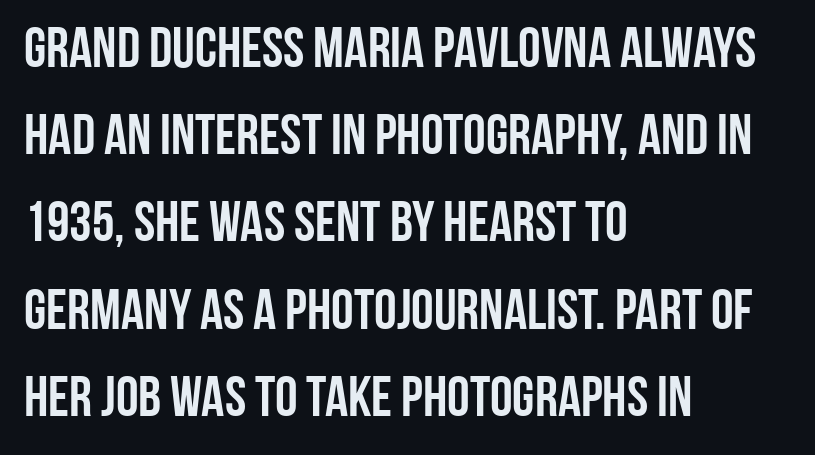
{"serif": "no", "italic": "no", "width": "condensed", "stroke_contrast": "low", "x_height": "large", "monospaced": "no", "underline": "no", "align": "left", "line_spacing": "normal", "line_spacing_ratio": 1.53, "letter_spacing": "normal", "letter_spacing_em": 0.0, "glyph_px": 57}
